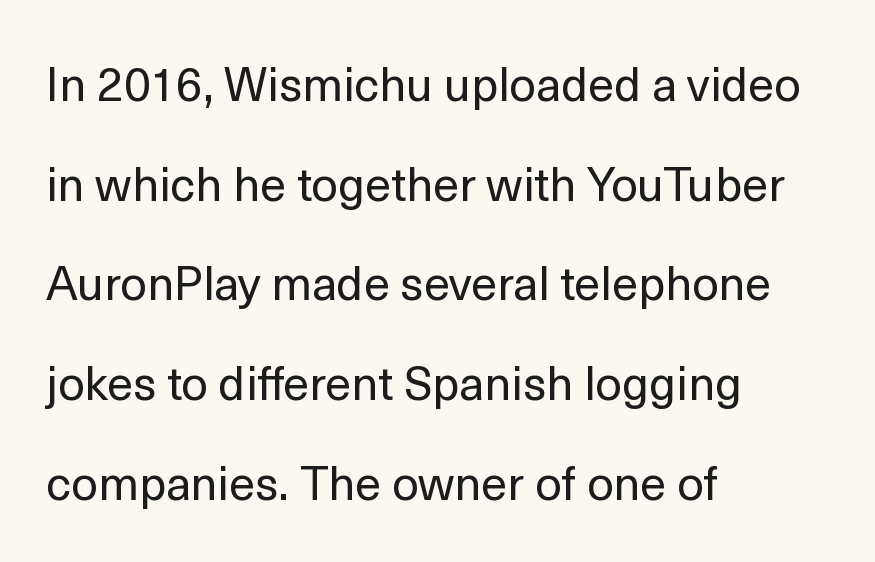
{"serif": "no", "italic": "no", "bold": "no", "weight": "regular", "width": "normal", "x_height": "medium", "monospaced": "no", "underline": "no", "align": "left", "line_spacing": "loose", "line_spacing_ratio": 2.12, "letter_spacing": "normal", "letter_spacing_em": 0.0, "glyph_px": 47}
